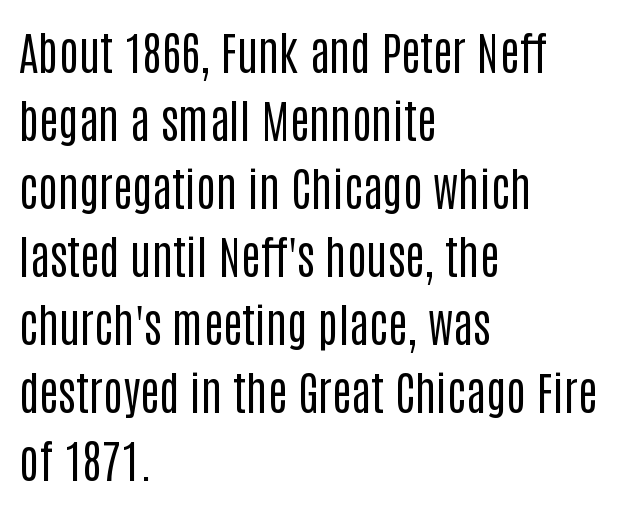
The image shows 46 px regular-weight, condensed sans-serif type, upright; set left-aligned, normal line spacing (1.48x), normal letter spacing, not underlined; low stroke contrast and a large x-height.
